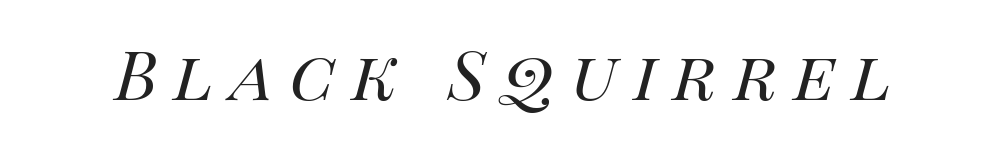
Looks like regular typesetting: each glyph gets only the width it needs. The specimen omits any rule beneath the text block's lines. Observe the wide spacing: letters keep a clear distance from each other. No extra ink here — the face is not bold. Is the type slanted? Yes — the strokes lean at a clear angle.
